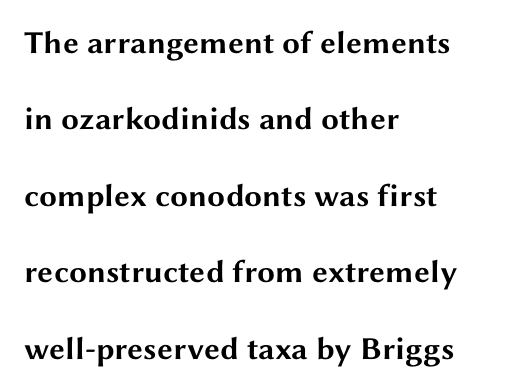
The image shows 32 px bold, wide sans-serif type, upright; set left-aligned, loose line spacing (2.39x), normal letter spacing, not underlined; medium stroke contrast and a medium x-height.
